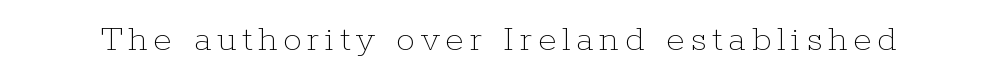
Q: Is the text bold? A: No.
Q: Is the text italic (slanted)? A: No, it is upright.
Q: Is the text underlined? A: No.
Q: Width (condensed, normal, or wide)? A: Normal.
Q: Stroke contrast? A: Low.
Q: x-height? A: Medium.
Q: Monospaced? A: No.
